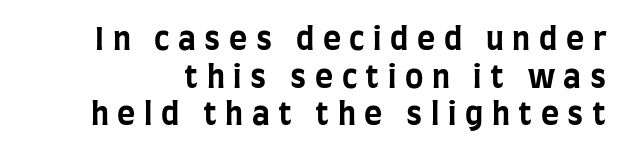
Do the characters align in a grid? No, the font is proportional. Nope, no serifs anywhere on these letters. Rule under the text: the space is simply empty. The typography opts for an upright posture over an oblique one. Pretty heavy lettering here — definitely bold. The tracking jumps out immediately: characters are airy and widely separated.
